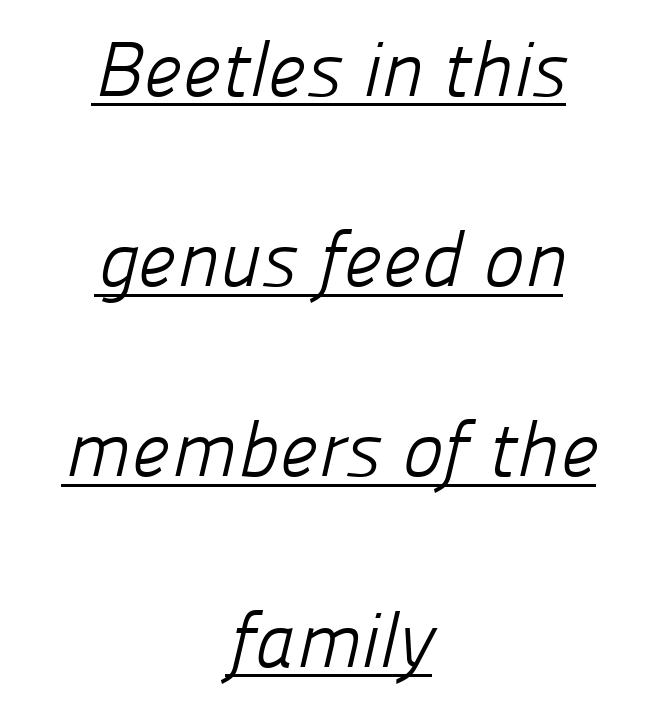
Q: Is the text bold? A: No.
Q: Is the typeface a serif or a sans-serif typeface? A: Sans-serif.
Q: Is the text underlined? A: Yes.
Q: How is the paragraph aligned? A: Centered.
Q: Is the spacing between letters normal or unusually wide? A: Normal.
Q: Is the spacing between lines tight, normal or loose? A: Loose.
Q: Width (condensed, normal, or wide)? A: Normal.
Q: Stroke contrast? A: Low.
Q: x-height? A: Medium.
Q: Monospaced? A: No.
